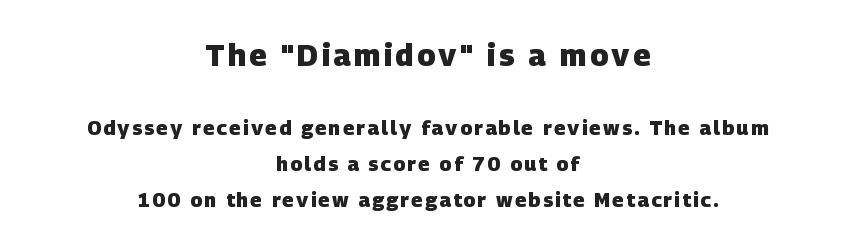
Q: Is the text bold? A: Yes.
Q: Is the typeface a serif or a sans-serif typeface? A: Sans-serif.
Q: Is the text underlined? A: No.
Q: How is the paragraph aligned? A: Centered.
Q: Which block of text is set in a larger size, the first (top) or the second (bottom)? A: The first (top) one.
Q: Width (condensed, normal, or wide)? A: Normal.
Q: Stroke contrast? A: Low.
Q: x-height? A: Large.
Q: Monospaced? A: No.
